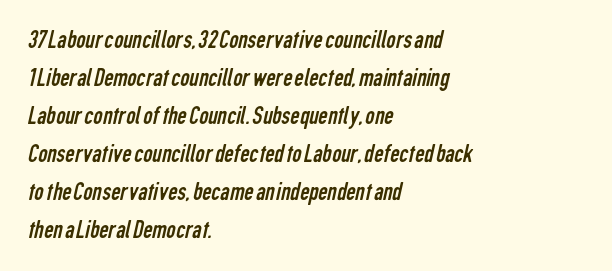
Q: Is the text bold? A: No.
Q: Is the text underlined? A: No.
Q: How is the paragraph aligned? A: Left-aligned.
Q: Is the spacing between letters normal or unusually wide? A: Normal.
Q: Is the spacing between lines tight, normal or loose? A: Normal.
